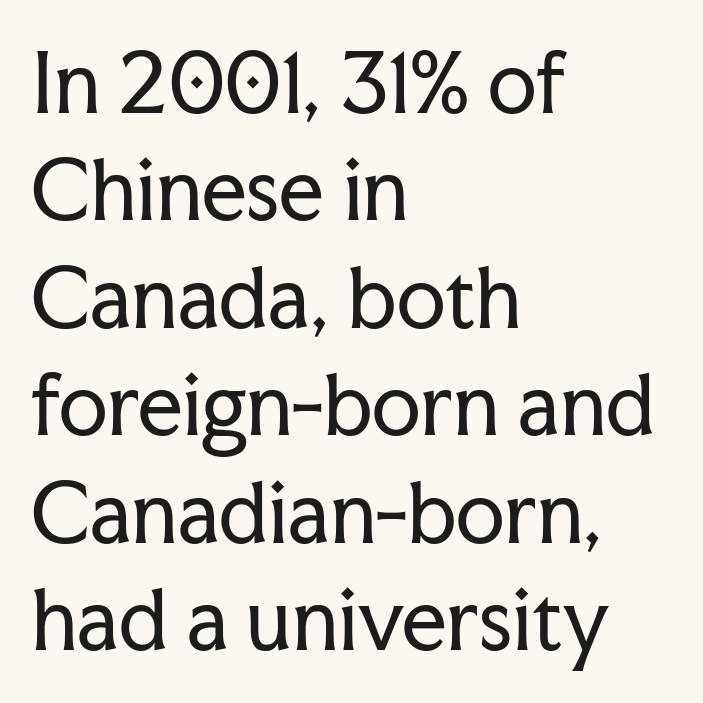
{"serif": "yes", "italic": "no", "bold": "no", "weight": "regular", "width": "normal", "stroke_contrast": "low", "x_height": "medium", "monospaced": "no", "underline": "no", "align": "left", "line_spacing": "normal", "line_spacing_ratio": 1.36, "letter_spacing": "normal", "letter_spacing_em": 0.0, "glyph_px": 79}
